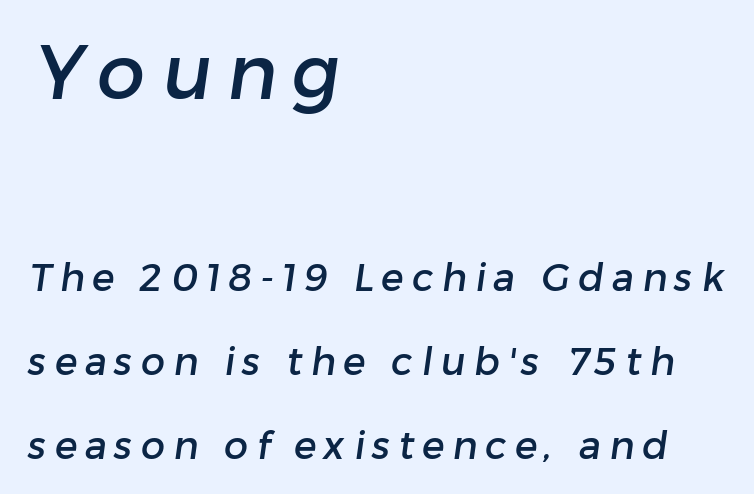
Between these two stacked blocks, the higher one wins on size. Each new line begins a long way beneath the previous one. The font family rendered here belongs to the sans-serif group. The lines are quadded left. Think of a printed novel: that variable character pitch is what you see here.
